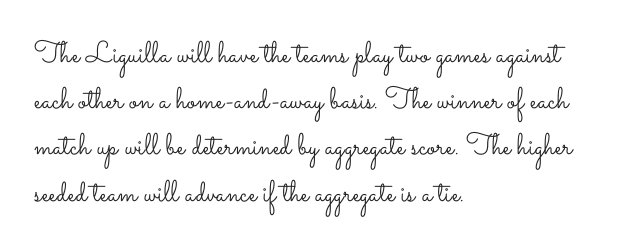
Q: Is the text bold? A: No.
Q: Is the text italic (slanted)? A: Yes.
Q: Is the text underlined? A: No.
Q: How is the paragraph aligned? A: Left-aligned.
Q: Is the spacing between letters normal or unusually wide? A: Normal.
Q: Is the spacing between lines tight, normal or loose? A: Normal.
Q: Width (condensed, normal, or wide)? A: Wide.
Q: Stroke contrast? A: Low.
Q: x-height? A: Small.
Q: Monospaced? A: No.
